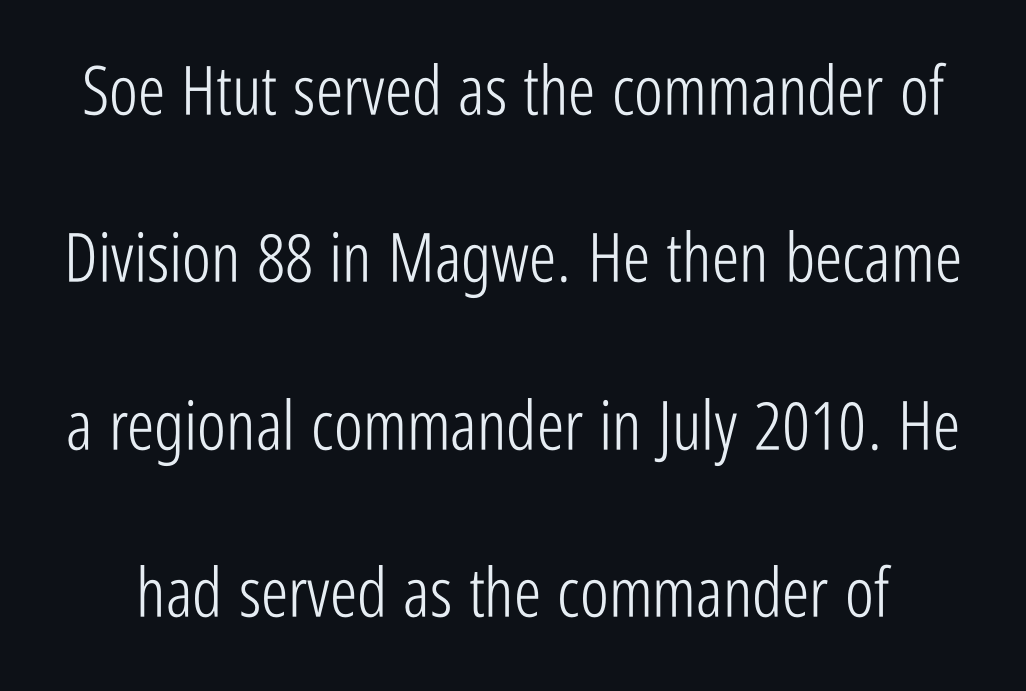
Q: Is the text bold? A: No.
Q: Is the text italic (slanted)? A: No, it is upright.
Q: Is the typeface a serif or a sans-serif typeface? A: Sans-serif.
Q: Is the text underlined? A: No.
Q: Is the spacing between letters normal or unusually wide? A: Normal.
Q: Is the spacing between lines tight, normal or loose? A: Loose.
Q: Width (condensed, normal, or wide)? A: Condensed.
Q: Stroke contrast? A: Low.
Q: x-height? A: Medium.
Q: Monospaced? A: No.
